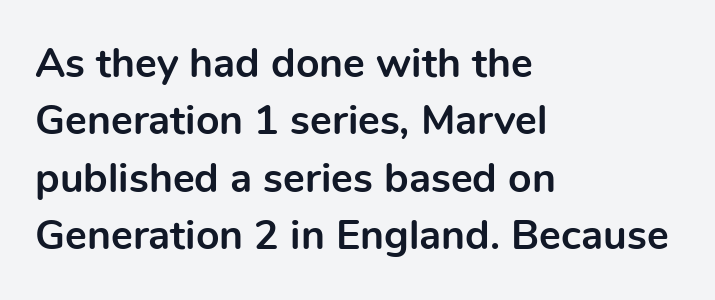
Q: Is the text bold? A: Yes.
Q: Is the text italic (slanted)? A: No, it is upright.
Q: Is the typeface a serif or a sans-serif typeface? A: Sans-serif.
Q: Is the text underlined? A: No.
Q: How is the paragraph aligned? A: Left-aligned.
Q: Is the spacing between letters normal or unusually wide? A: Normal.
Q: Is the spacing between lines tight, normal or loose? A: Normal.
Q: Width (condensed, normal, or wide)? A: Normal.
Q: x-height? A: Medium.
Q: Monospaced? A: No.
